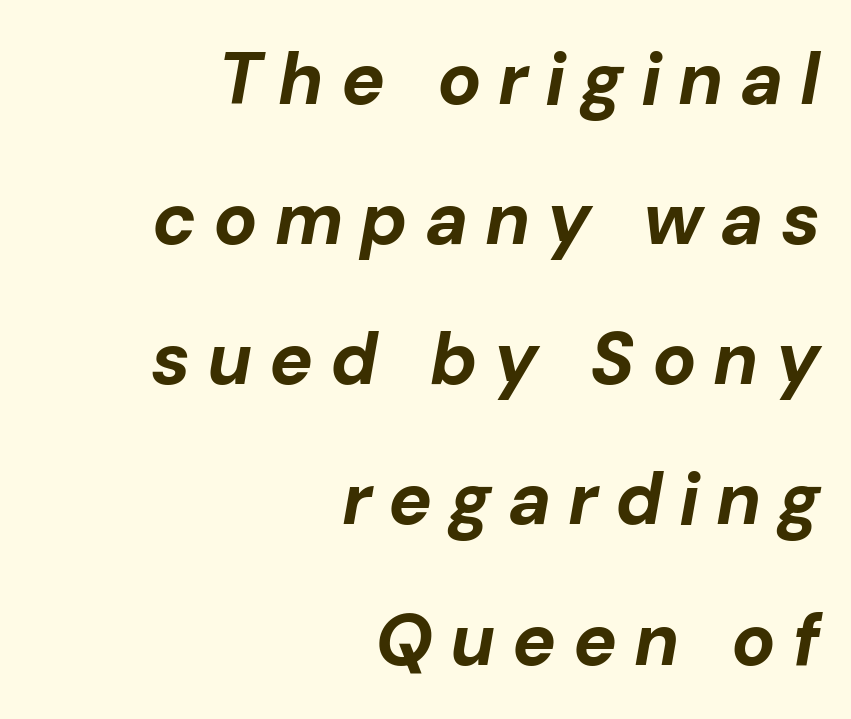
The image shows 73 px bold type, italic (leaning right); set right-aligned, loose line spacing (1.92x), unusually wide letter spacing (+0.23 em), not underlined; low stroke contrast and a medium x-height.
